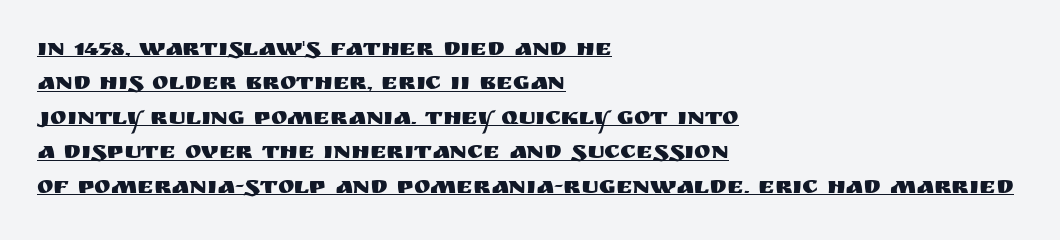
Q: Is the text italic (slanted)? A: No, it is upright.
Q: Is the text underlined? A: Yes.
Q: How is the paragraph aligned? A: Left-aligned.
Q: Is the spacing between letters normal or unusually wide? A: Normal.
Q: Is the spacing between lines tight, normal or loose? A: Normal.
